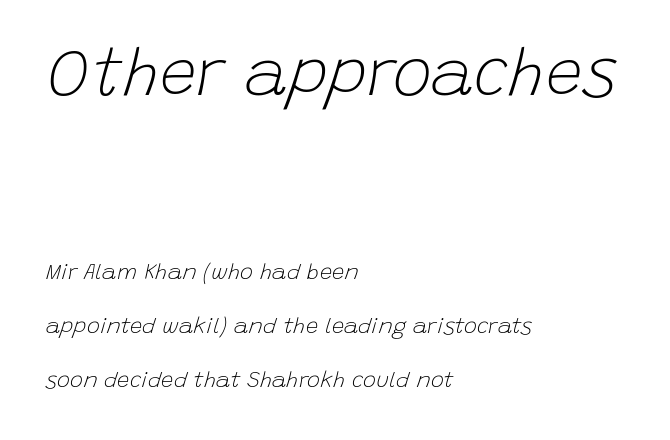
The image shows 66 px light type, italic (leaning right); set left-aligned, loose line spacing (2.47x), normal letter spacing, not underlined; the first (top) block is 3.0x larger; low stroke contrast and a large x-height.
